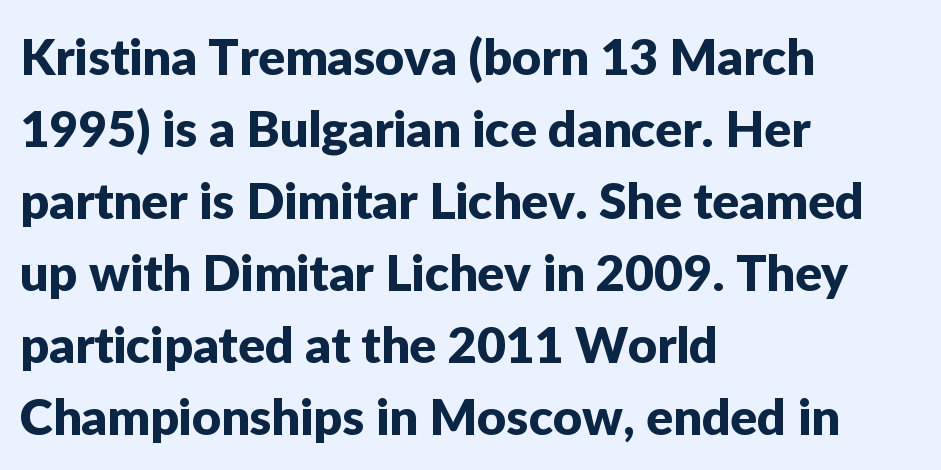
{"serif": "no", "italic": "no", "width": "normal", "stroke_contrast": "low", "x_height": "medium", "monospaced": "no", "underline": "no", "align": "left", "line_spacing": "normal", "line_spacing_ratio": 1.44, "letter_spacing": "normal", "letter_spacing_em": 0.0, "glyph_px": 50}
